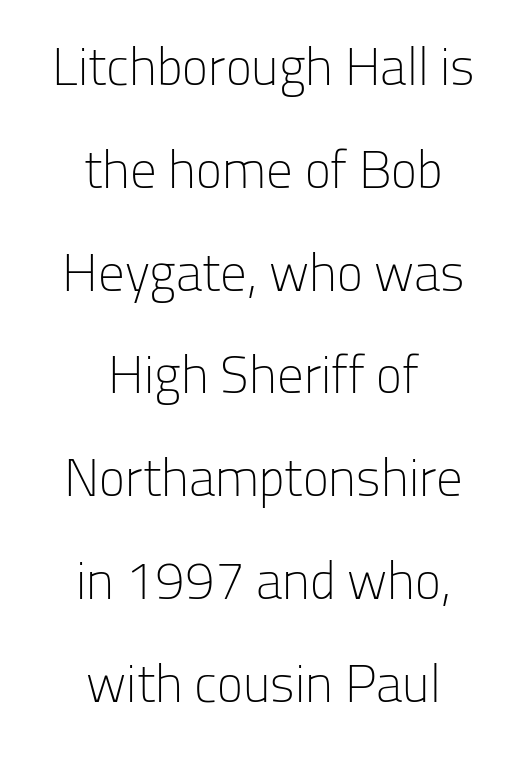
Think of a printed novel: that variable character pitch is what you see here. The vertical gap from one line to the next is large. How are the letters spaced? Ordinarily, with no added tracking. Stroke terminals: plain, sans-serif. Caption: multi-line text, centered on the measure.
